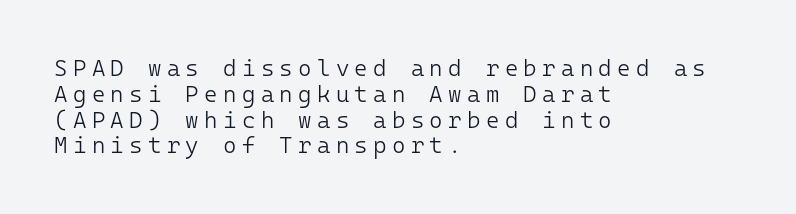
Q: Is the text bold? A: No.
Q: Is the text italic (slanted)? A: No, it is upright.
Q: Is the text underlined? A: No.
Q: How is the paragraph aligned? A: Left-aligned.
Q: Is the spacing between letters normal or unusually wide? A: Unusually wide.
Q: Is the spacing between lines tight, normal or loose? A: Tight.
